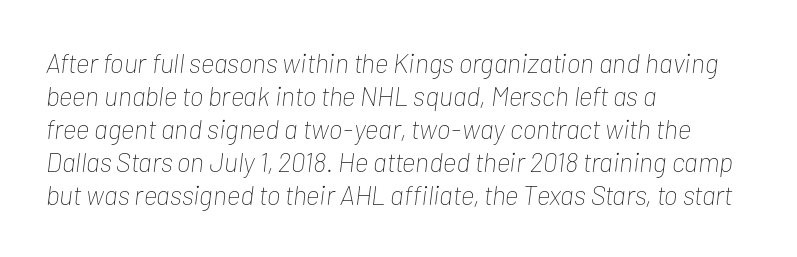
The lines are quadded left. Honestly, the letter spacing is just normal — you wouldn't notice it. Stroke mass is kept to a normal reading level or below. Clear beneath every line of the passage. Would a proofreader flag this as italicized? Yes.
